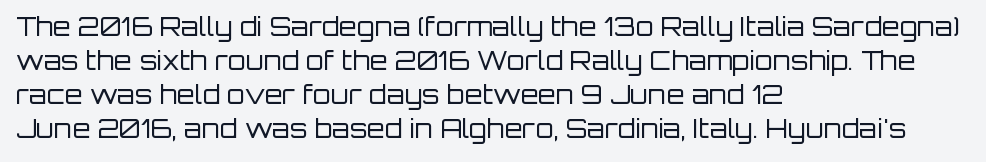
The image shows 26 px text type, upright; set left-aligned, normal line spacing (1.31x), normal letter spacing, not underlined.
